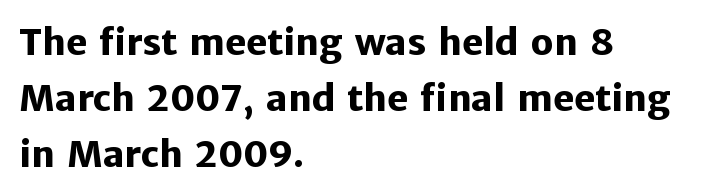
Q: Is the text bold? A: Yes.
Q: Is the text italic (slanted)? A: No, it is upright.
Q: Is the typeface a serif or a sans-serif typeface? A: Sans-serif.
Q: Is the text underlined? A: No.
Q: How is the paragraph aligned? A: Left-aligned.
Q: Is the spacing between letters normal or unusually wide? A: Normal.
Q: Is the spacing between lines tight, normal or loose? A: Normal.
Q: Width (condensed, normal, or wide)? A: Normal.
Q: Stroke contrast? A: Low.
Q: x-height? A: Medium.
Q: Monospaced? A: No.
